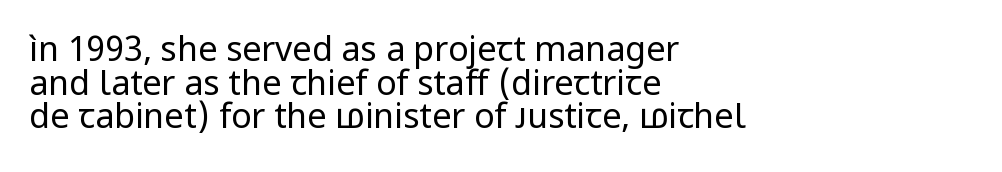
{"serif": "no", "italic": "no", "bold": "no", "weight": "regular", "width": "normal", "stroke_contrast": "low", "x_height": "medium", "monospaced": "no", "underline": "no", "align": "left", "line_spacing": "tight", "line_spacing_ratio": 0.99, "letter_spacing": "normal", "letter_spacing_em": 0.0, "glyph_px": 34}
